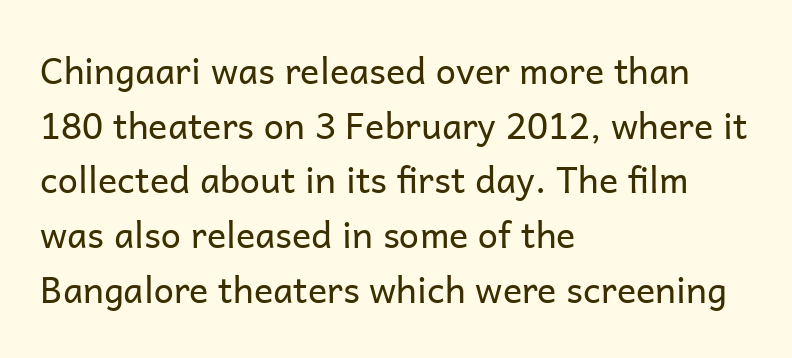
Q: Is the text bold? A: No.
Q: Is the text italic (slanted)? A: No, it is upright.
Q: Is the typeface a serif or a sans-serif typeface? A: Sans-serif.
Q: Is the text underlined? A: No.
Q: How is the paragraph aligned? A: Left-aligned.
Q: Is the spacing between letters normal or unusually wide? A: Normal.
Q: Is the spacing between lines tight, normal or loose? A: Normal.
Q: Width (condensed, normal, or wide)? A: Normal.
Q: Stroke contrast? A: Low.
Q: x-height? A: Medium.
Q: Monospaced? A: No.
